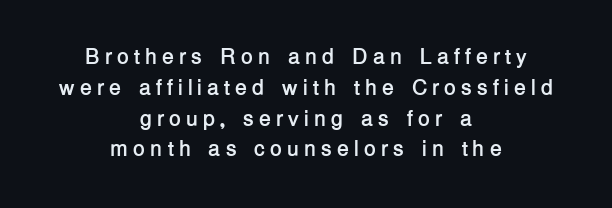
Nope, not italic — everything's standing straight. Check the space under the baseline: it is left empty. The horizontal fit of the characters is loose and conspicuously gappy. The compositor balanced each line on the midline. Honestly, the row spacing looks completely unremarkable. Every letter is thick-stroked: bold, no question.
